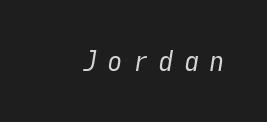
The image shows 28 px regular-weight, condensed type, italic (leaning right), monospaced; set unusually wide letter spacing (+0.41 em), not underlined; low stroke contrast and a medium x-height.
